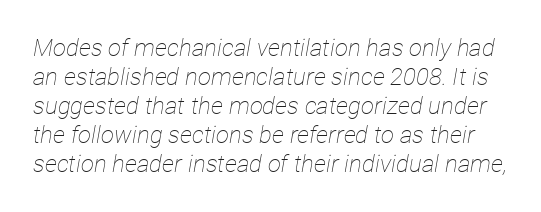
Ink coverage per letter is moderate at most. The face used here is rendered with its standard letterfit. Rendered with sloped, italic letterforms. Quick note: underline off.
